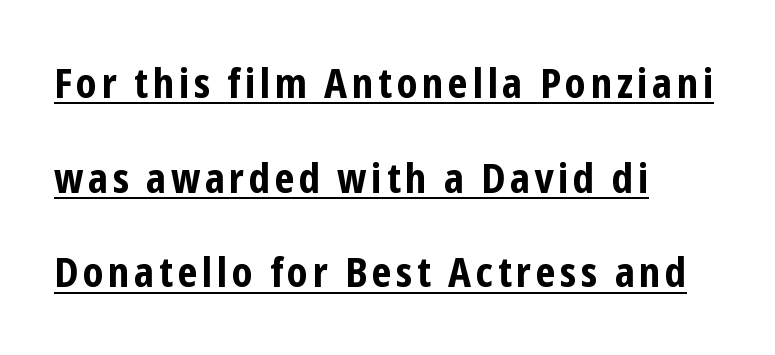
Q: Is the text bold? A: Yes.
Q: Is the text italic (slanted)? A: No, it is upright.
Q: Is the typeface a serif or a sans-serif typeface? A: Sans-serif.
Q: Is the text underlined? A: Yes.
Q: How is the paragraph aligned? A: Left-aligned.
Q: Is the spacing between lines tight, normal or loose? A: Loose.
Q: Width (condensed, normal, or wide)? A: Condensed.
Q: Stroke contrast? A: Low.
Q: x-height? A: Medium.
Q: Monospaced? A: No.
